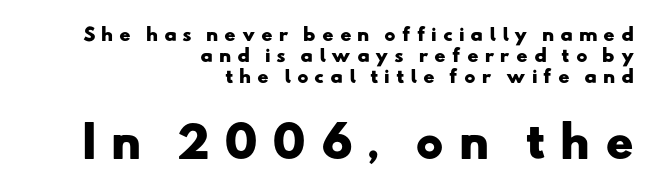
The image shows 42 px heavy, wide sans-serif type; set right-aligned, normal line spacing (1.25x), unusually wide letter spacing (+0.34 em), not underlined; the second (bottom) block is 2.47x larger; low stroke contrast and a small x-height.
